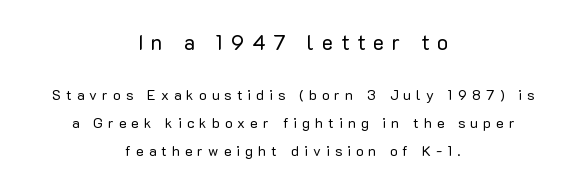
Q: Is the text bold? A: No.
Q: Is the text italic (slanted)? A: No, it is upright.
Q: Is the text underlined? A: No.
Q: How is the paragraph aligned? A: Centered.
Q: Is the spacing between letters normal or unusually wide? A: Unusually wide.
Q: Is the spacing between lines tight, normal or loose? A: Loose.
Q: Which block of text is set in a larger size, the first (top) or the second (bottom)? A: The first (top) one.
